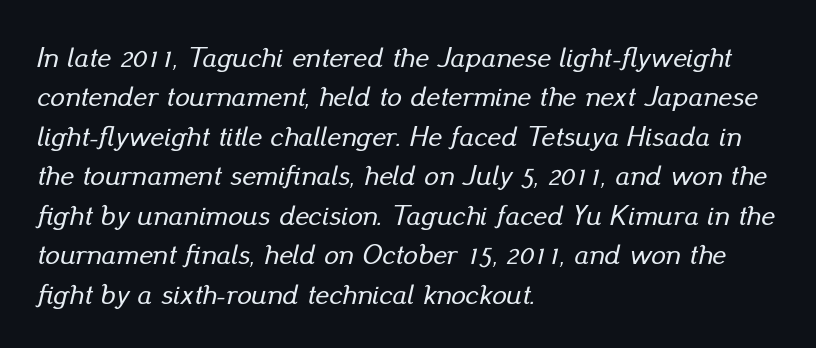
{"italic": "yes", "lean": "right", "slant_degrees": 13, "width": "normal", "stroke_contrast": "low", "x_height": "small", "monospaced": "no", "underline": "no", "align": "left", "line_spacing": "normal", "line_spacing_ratio": 1.36, "letter_spacing": "normal", "letter_spacing_em": 0.0, "glyph_px": 29}
